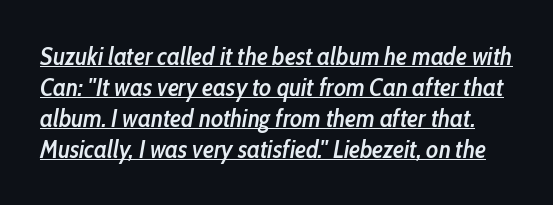
Compared with undecorated copy, this sample adds a rule below the words. You could call the tracking neutral — neither tight nor loose. The text carries the slant typical of an italic or oblique font. On the weight axis this lands at semibold, roughly 600.
